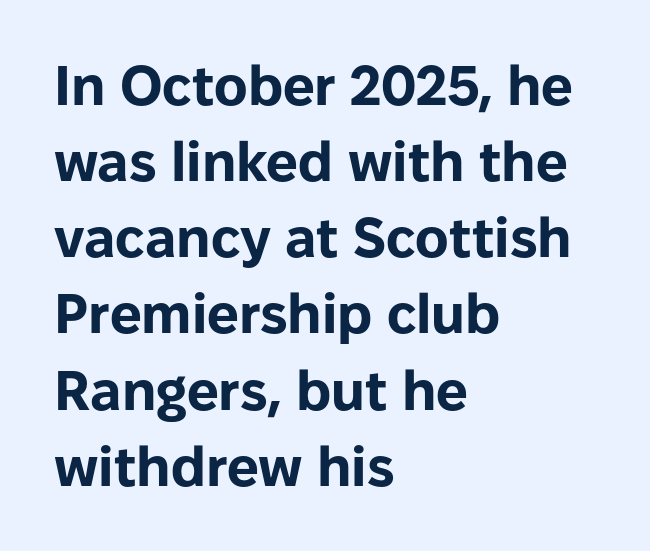
Q: Is the text bold? A: Yes.
Q: Is the text italic (slanted)? A: No, it is upright.
Q: Is the typeface a serif or a sans-serif typeface? A: Sans-serif.
Q: Is the text underlined? A: No.
Q: How is the paragraph aligned? A: Left-aligned.
Q: Is the spacing between letters normal or unusually wide? A: Normal.
Q: Is the spacing between lines tight, normal or loose? A: Normal.
Q: Width (condensed, normal, or wide)? A: Normal.
Q: Stroke contrast? A: Low.
Q: x-height? A: Medium.
Q: Monospaced? A: No.
